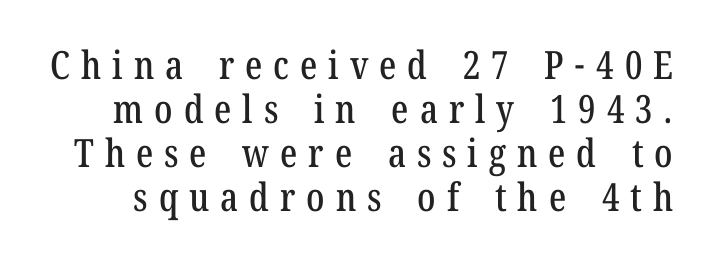
{"serif": "yes", "italic": "no", "width": "condensed", "stroke_contrast": "low", "x_height": "medium", "monospaced": "no", "underline": "no", "line_spacing": "tight", "line_spacing_ratio": 1.13, "letter_spacing": "wide", "letter_spacing_em": 0.28, "glyph_px": 39}
